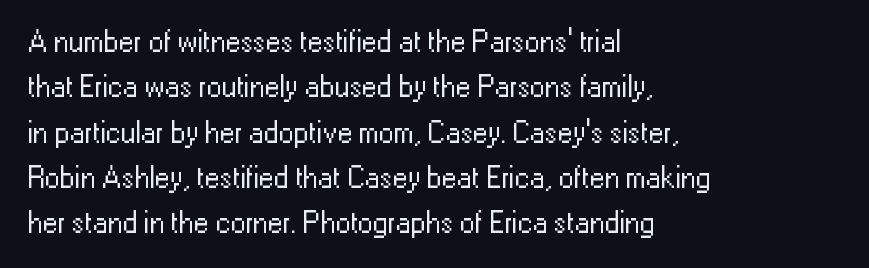
{"serif": "no", "italic": "no", "bold": "no", "weight": "regular", "width": "normal", "stroke_contrast": "low", "x_height": "medium", "monospaced": "no", "underline": "no", "align": "left", "line_spacing": "normal", "line_spacing_ratio": 1.51, "letter_spacing": "normal", "letter_spacing_em": 0.0, "glyph_px": 30}
